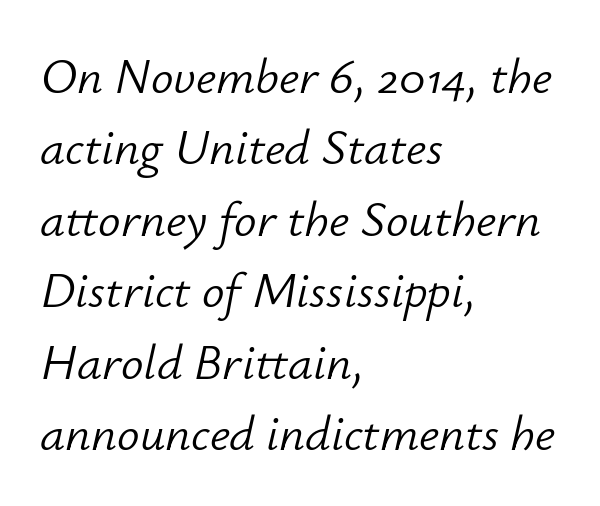
{"italic": "yes", "lean": "right", "slant_degrees": 12, "bold": "no", "weight": "light", "width": "normal", "stroke_contrast": "low", "x_height": "small", "monospaced": "no", "underline": "no", "align": "left", "line_spacing": "normal", "line_spacing_ratio": 1.43, "letter_spacing": "normal", "letter_spacing_em": 0.0, "glyph_px": 50}
